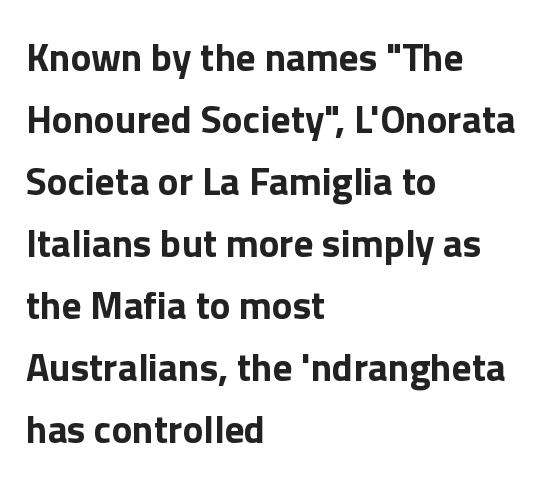
The image shows 39 px bold sans-serif type, upright; set left-aligned, normal line spacing (1.59x), normal letter spacing, not underlined; low stroke contrast and a medium x-height.
